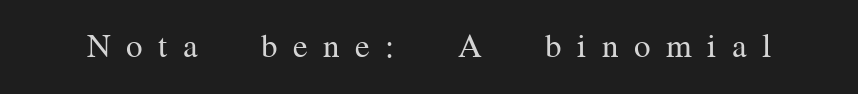
{"serif": "yes", "italic": "no", "bold": "no", "weight": "regular", "width": "normal", "stroke_contrast": "medium", "x_height": "medium", "monospaced": "no", "underline": "no", "letter_spacing": "wide", "letter_spacing_em": 0.47, "glyph_px": 33}
